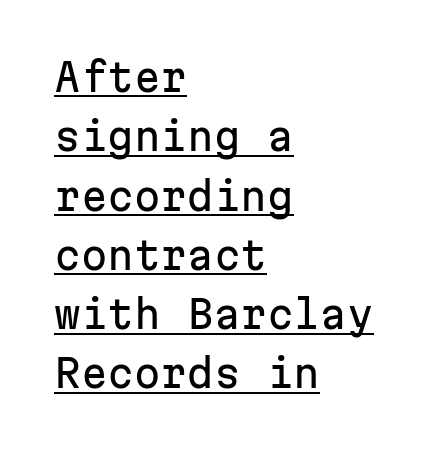
Q: Is the text italic (slanted)? A: No, it is upright.
Q: Is the typeface a serif or a sans-serif typeface? A: Sans-serif.
Q: Is the text underlined? A: Yes.
Q: How is the paragraph aligned? A: Left-aligned.
Q: Is the spacing between letters normal or unusually wide? A: Normal.
Q: Is the spacing between lines tight, normal or loose? A: Normal.
Q: Width (condensed, normal, or wide)? A: Normal.
Q: Stroke contrast? A: Low.
Q: x-height? A: Medium.
Q: Monospaced? A: Yes.
